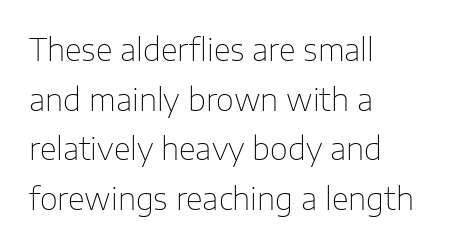
Q: Is the text bold? A: No.
Q: Is the text italic (slanted)? A: No, it is upright.
Q: Is the typeface a serif or a sans-serif typeface? A: Sans-serif.
Q: Is the text underlined? A: No.
Q: How is the paragraph aligned? A: Left-aligned.
Q: Is the spacing between letters normal or unusually wide? A: Normal.
Q: Is the spacing between lines tight, normal or loose? A: Normal.
Q: Width (condensed, normal, or wide)? A: Normal.
Q: Stroke contrast? A: Low.
Q: x-height? A: Medium.
Q: Monospaced? A: No.
